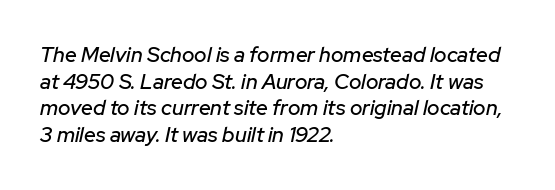
Q: Is the text italic (slanted)? A: Yes, it leans right by about 12 degrees.
Q: Is the text underlined? A: No.
Q: How is the paragraph aligned? A: Left-aligned.
Q: Is the spacing between letters normal or unusually wide? A: Normal.
Q: Is the spacing between lines tight, normal or loose? A: Normal.
